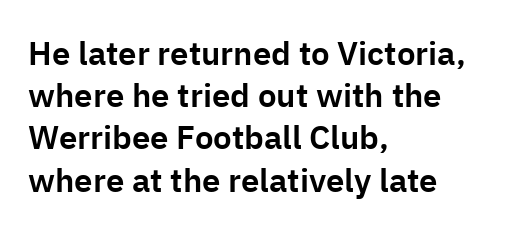
Successive baselines arrive at the customary interval. Nothing unusual about the tracking: characters are spaced as the font intends. The rendering anchors every line to the left-hand side. Does the type have serifs? No, each stem ends abruptly. You can tell it's not italic because the verticals are truly vertical. Lines of text with bare space underneath.
